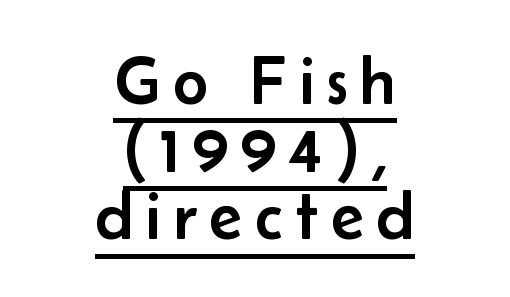
The image shows 69 px sans-serif type, upright; set centered, tight line spacing (0.98x), underlined; low stroke contrast and a small x-height.
